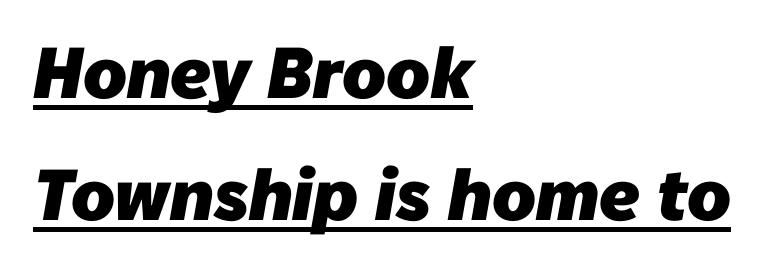
Q: Is the text bold? A: Yes.
Q: Is the typeface a serif or a sans-serif typeface? A: Sans-serif.
Q: Is the text underlined? A: Yes.
Q: How is the paragraph aligned? A: Left-aligned.
Q: Is the spacing between letters normal or unusually wide? A: Normal.
Q: Is the spacing between lines tight, normal or loose? A: Normal.
Q: Width (condensed, normal, or wide)? A: Normal.
Q: Stroke contrast? A: Low.
Q: x-height? A: Medium.
Q: Monospaced? A: No.
